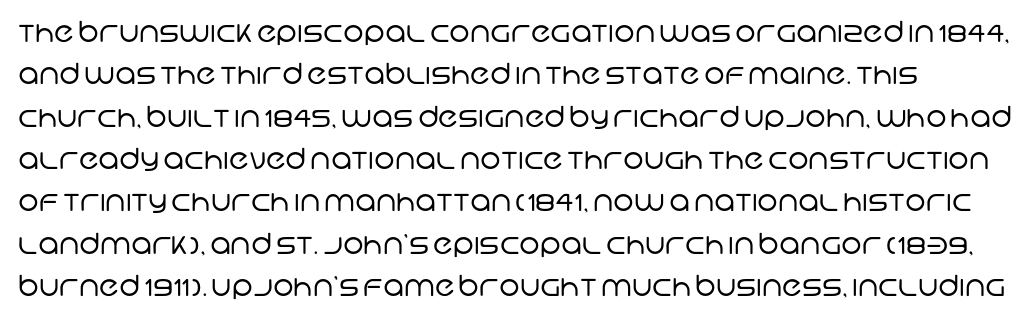
Look at the tracking — it's just the regular setting, nothing added. The rendering uses natural spacing where letterforms have individual widths. Honestly, there is no underline to notice here at all. Think standard paragraph weight, or any step lighter than that.
